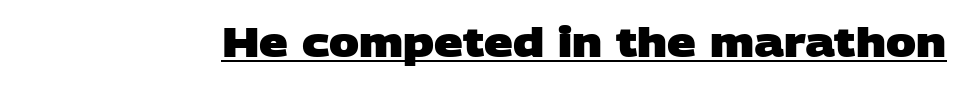
The image shows 40 px heavy, wide sans-serif type; set normal letter spacing, underlined; low stroke contrast and a large x-height.
